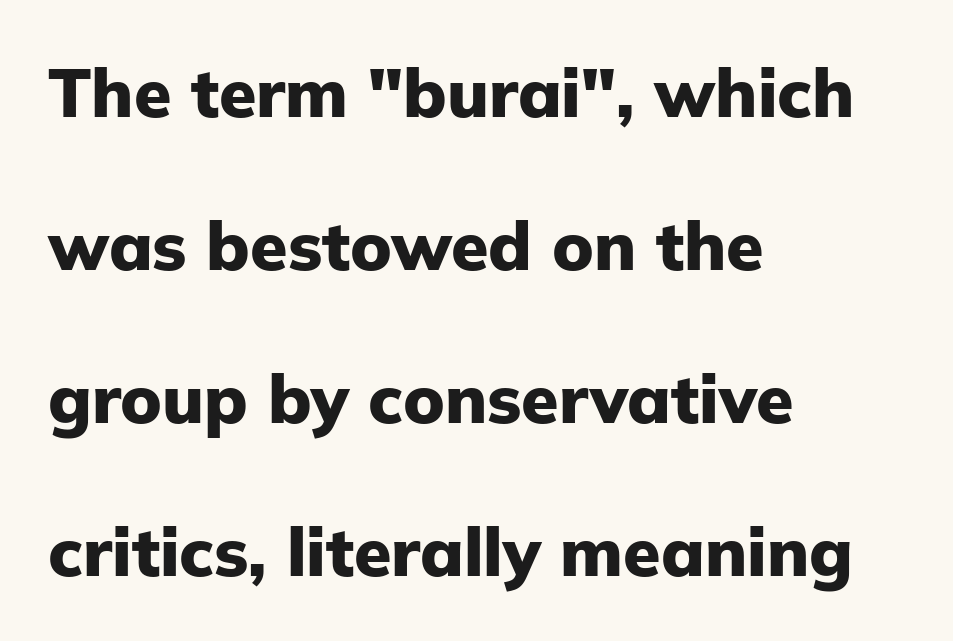
The image shows 68 px heavy sans-serif type, upright; set left-aligned, loose line spacing (2.25x), normal letter spacing, not underlined; low stroke contrast and a medium x-height.
